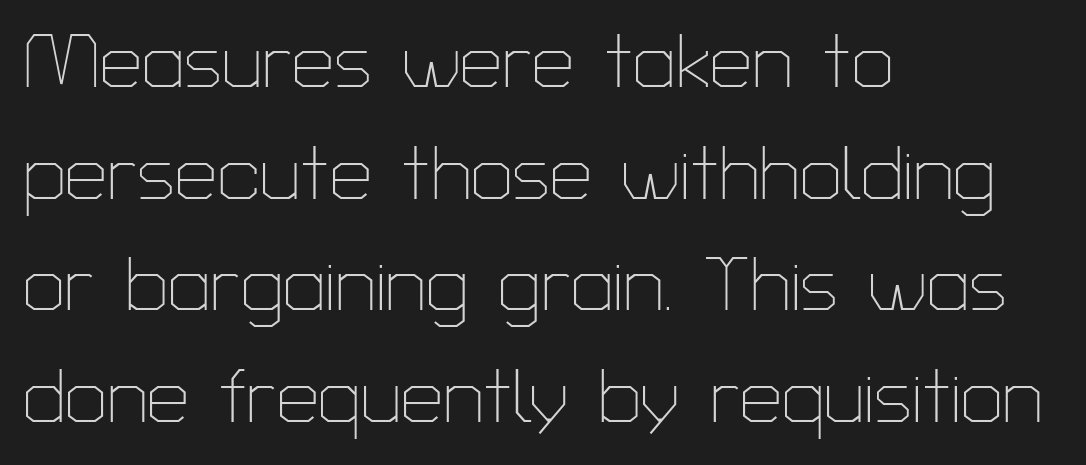
This reads as an unemphasized weight, regular at the heaviest. The space directly below the letters is spotless. A typesetter would call this proportional, since set widths differ per character. Each word holds together tightly as a unit, with standard inter-letter gaps.
